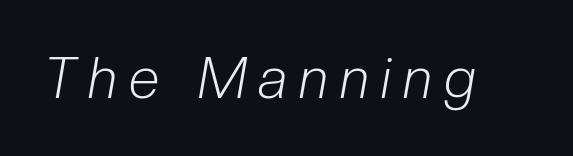
The image shows 56 px light, condensed type, italic (leaning right); set unusually wide letter spacing (+0.22 em), not underlined; low stroke contrast and a medium x-height.
